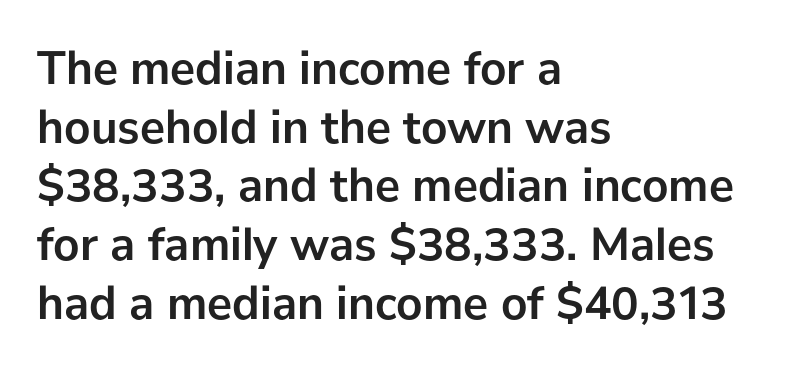
Q: Is the text bold? A: Yes.
Q: Is the text italic (slanted)? A: No, it is upright.
Q: Is the typeface a serif or a sans-serif typeface? A: Sans-serif.
Q: Is the text underlined? A: No.
Q: How is the paragraph aligned? A: Left-aligned.
Q: Is the spacing between letters normal or unusually wide? A: Normal.
Q: Is the spacing between lines tight, normal or loose? A: Normal.
Q: Width (condensed, normal, or wide)? A: Normal.
Q: Stroke contrast? A: Low.
Q: x-height? A: Medium.
Q: Monospaced? A: No.
